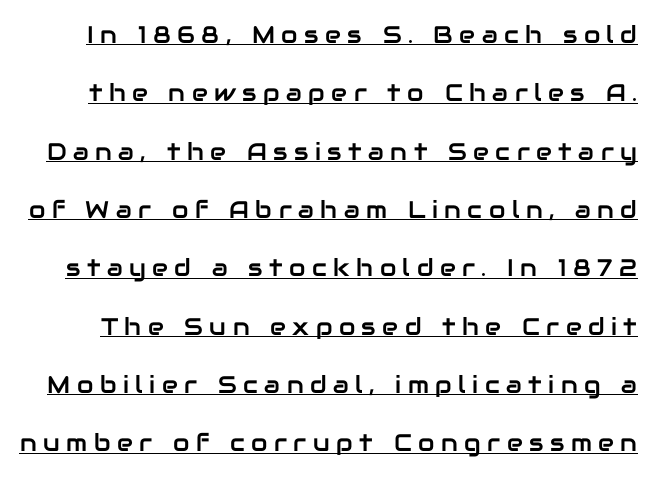
{"italic": "no", "underline": "yes", "line_spacing": "loose", "line_spacing_ratio": 2.43, "letter_spacing": "wide", "letter_spacing_em": 0.27, "glyph_px": 24}
